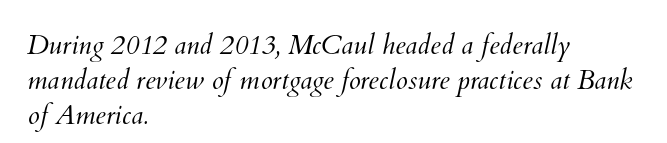
Q: Is the text bold? A: No.
Q: Is the text underlined? A: No.
Q: How is the paragraph aligned? A: Left-aligned.
Q: Is the spacing between letters normal or unusually wide? A: Normal.
Q: Is the spacing between lines tight, normal or loose? A: Normal.
